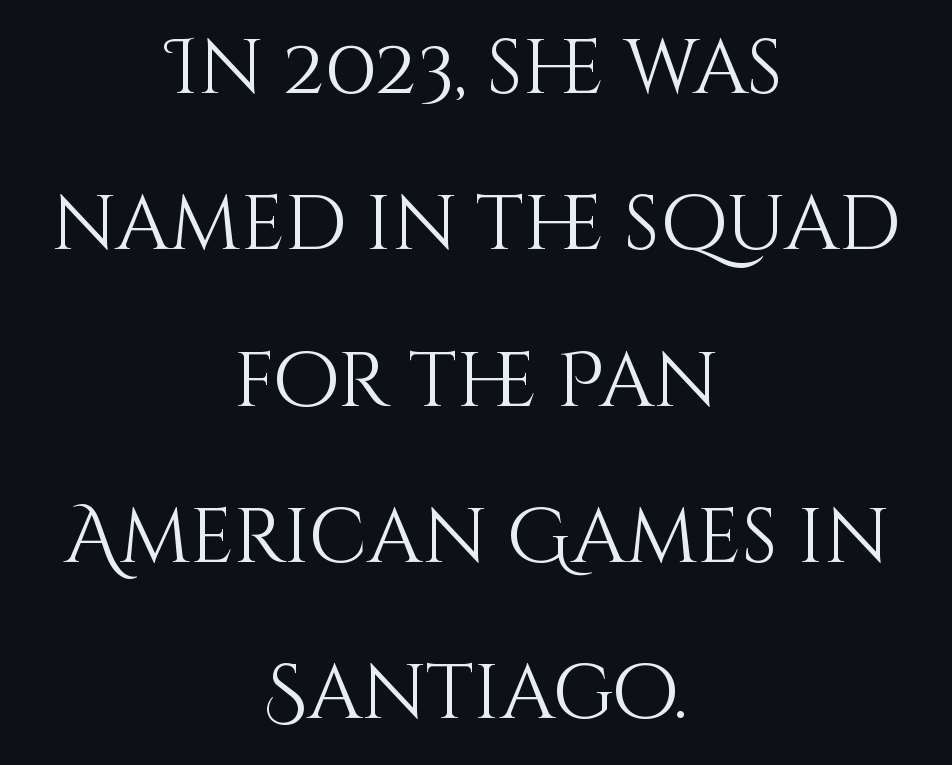
The image shows 77 px light type, upright; set centered, loose line spacing (2.03x), normal letter spacing, not underlined; medium stroke contrast and a large x-height.
